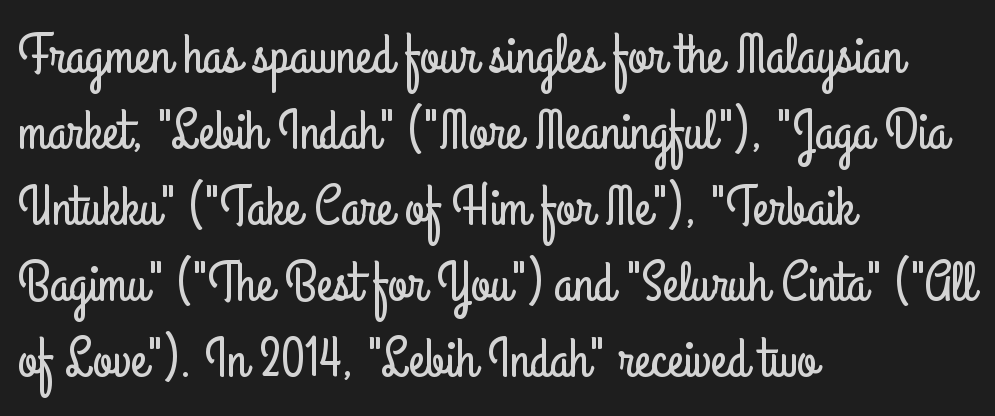
{"serif": "no", "width": "condensed", "stroke_contrast": "low", "x_height": "small", "monospaced": "no", "underline": "no", "align": "left", "line_spacing": "normal", "line_spacing_ratio": 1.38, "letter_spacing": "normal", "letter_spacing_em": 0.0, "glyph_px": 55}
